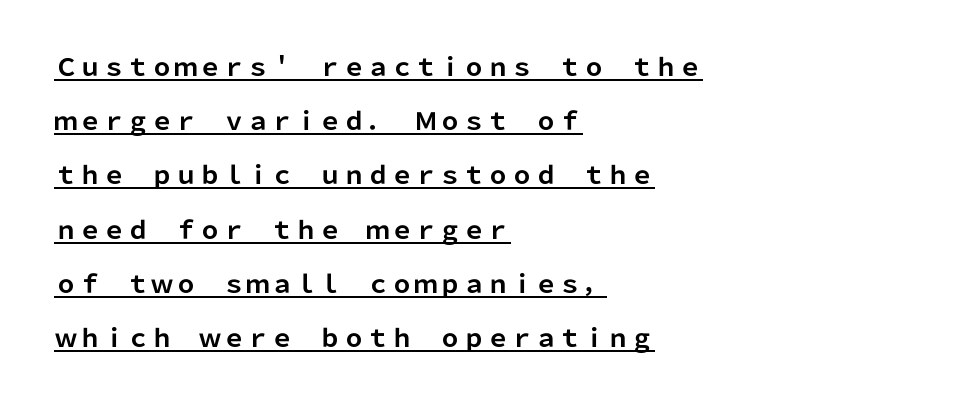
{"italic": "no", "bold": "yes", "underline": "yes", "align": "left", "line_spacing": "loose", "line_spacing_ratio": 2.26, "letter_spacing": "normal", "letter_spacing_em": 0.0, "glyph_px": 24}
